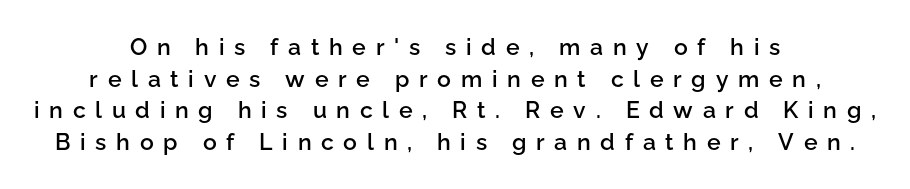
The gaps between neighbouring characters are conspicuously large. Layout note: lines centered. Strokes here are thickened, but only to semibold level. The line-height multiplier appears to be the usual default.
